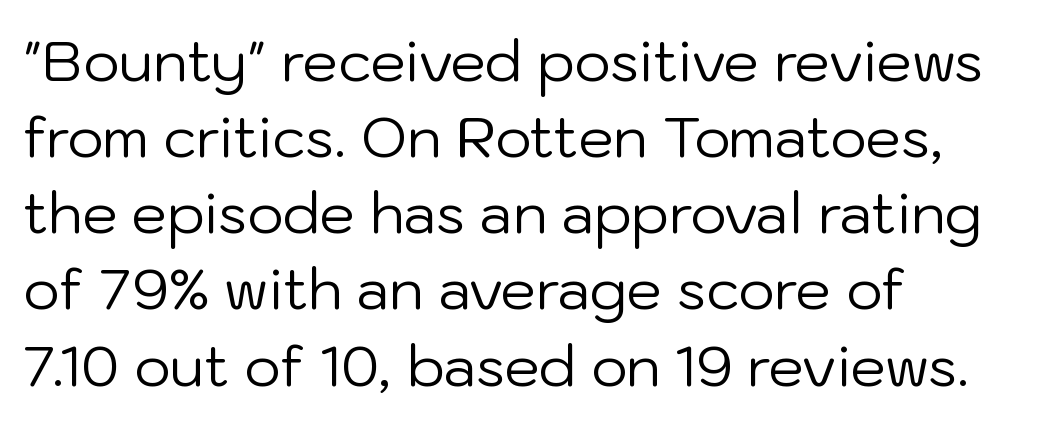
{"serif": "no", "italic": "no", "bold": "no", "weight": "regular", "width": "normal", "stroke_contrast": "low", "x_height": "medium", "monospaced": "no", "underline": "no", "align": "left", "line_spacing": "normal", "line_spacing_ratio": 1.36, "letter_spacing": "normal", "letter_spacing_em": 0.0, "glyph_px": 56}
